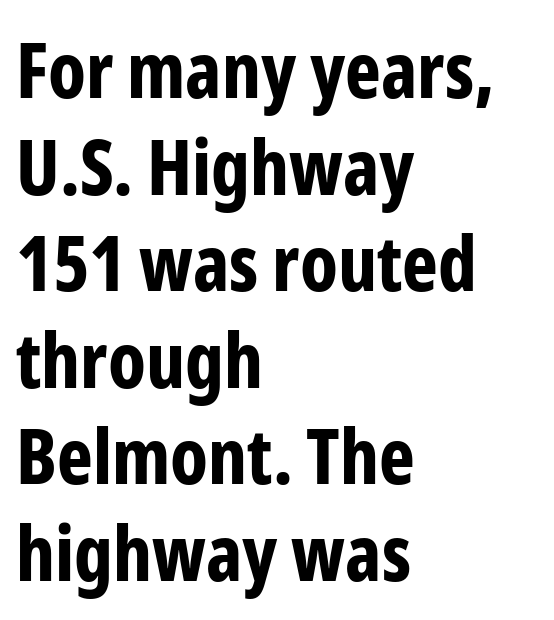
The image shows 76 px bold, condensed sans-serif type, upright; set left-aligned, normal line spacing (1.27x), normal letter spacing, not underlined; low stroke contrast and a medium x-height.
